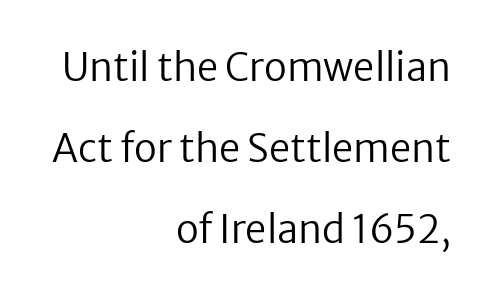
The typeface chosen for these lines omits serifs. Only glyphs here, with clear space below each row. Short note: letters normally spaced. The lettering stays uniformly vertical, giving the passage a roman look. The paragraph has a hard right edge and a soft left edge.
